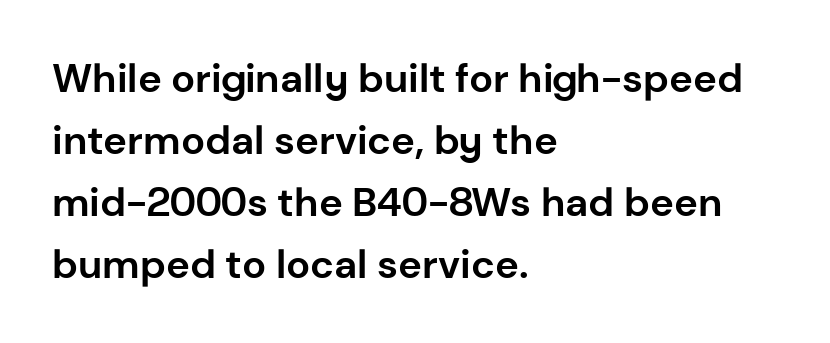
Q: Is the text bold? A: Yes.
Q: Is the text italic (slanted)? A: No, it is upright.
Q: Is the typeface a serif or a sans-serif typeface? A: Sans-serif.
Q: Is the text underlined? A: No.
Q: How is the paragraph aligned? A: Left-aligned.
Q: Is the spacing between letters normal or unusually wide? A: Normal.
Q: Is the spacing between lines tight, normal or loose? A: Normal.
Q: Width (condensed, normal, or wide)? A: Normal.
Q: Stroke contrast? A: Low.
Q: x-height? A: Medium.
Q: Monospaced? A: No.
